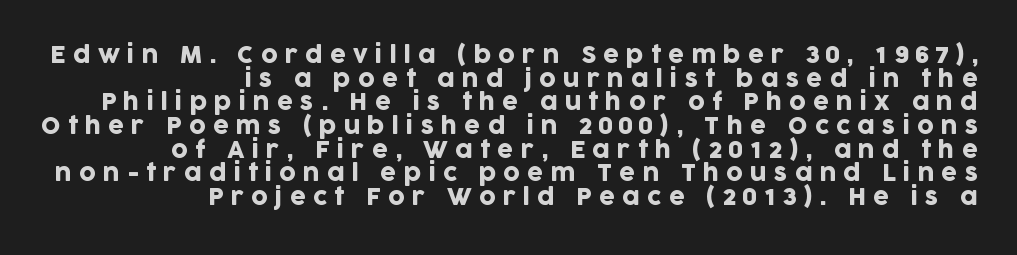
The image shows 23 px text type, upright; set right-aligned, tight line spacing (1.03x), unusually wide letter spacing (+0.31 em), not underlined.
